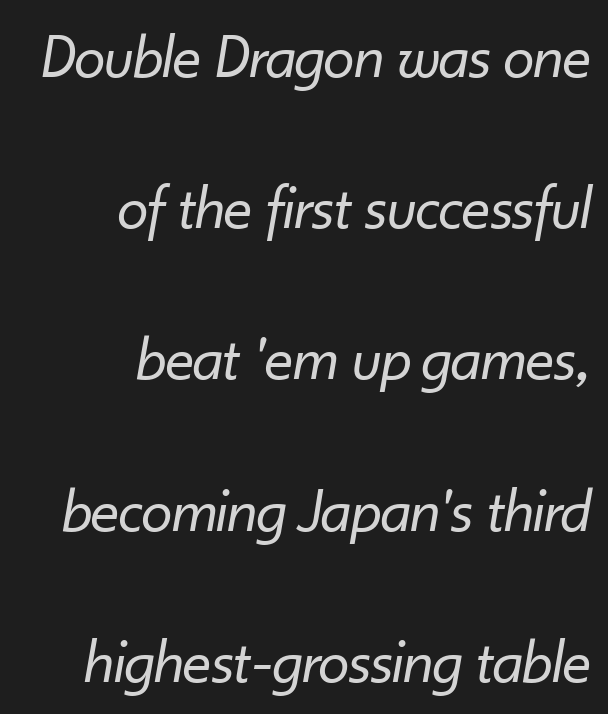
Widely set lines give the paragraph a tall, airy silhouette. The rendering uses natural spacing where letterforms have individual widths. The horizontal fit of the characters is conventional and even. This is oblique type, the kind used for emphasis or titles.
